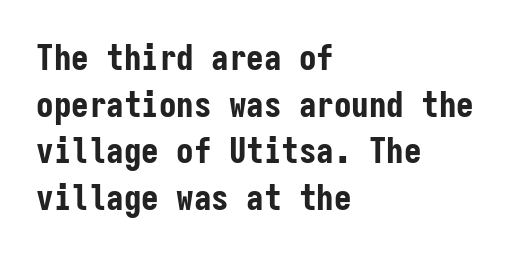
Q: Is the text bold? A: Yes.
Q: Is the text italic (slanted)? A: No, it is upright.
Q: Is the typeface a serif or a sans-serif typeface? A: Sans-serif.
Q: Is the text underlined? A: No.
Q: How is the paragraph aligned? A: Left-aligned.
Q: Is the spacing between letters normal or unusually wide? A: Normal.
Q: Is the spacing between lines tight, normal or loose? A: Normal.
Q: Width (condensed, normal, or wide)? A: Condensed.
Q: Stroke contrast? A: Low.
Q: x-height? A: Medium.
Q: Monospaced? A: Yes.
